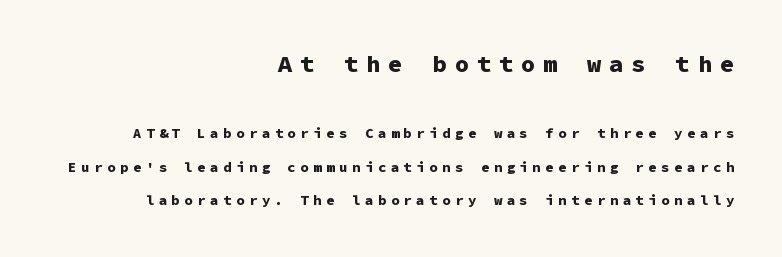
Q: Is the text bold? A: Yes.
Q: Is the text italic (slanted)? A: No, it is upright.
Q: Is the text underlined? A: No.
Q: How is the paragraph aligned? A: Right-aligned.
Q: Is the spacing between letters normal or unusually wide? A: Unusually wide.
Q: Is the spacing between lines tight, normal or loose? A: Loose.
Q: Which block of text is set in a larger size, the first (top) or the second (bottom)? A: The first (top) one.
